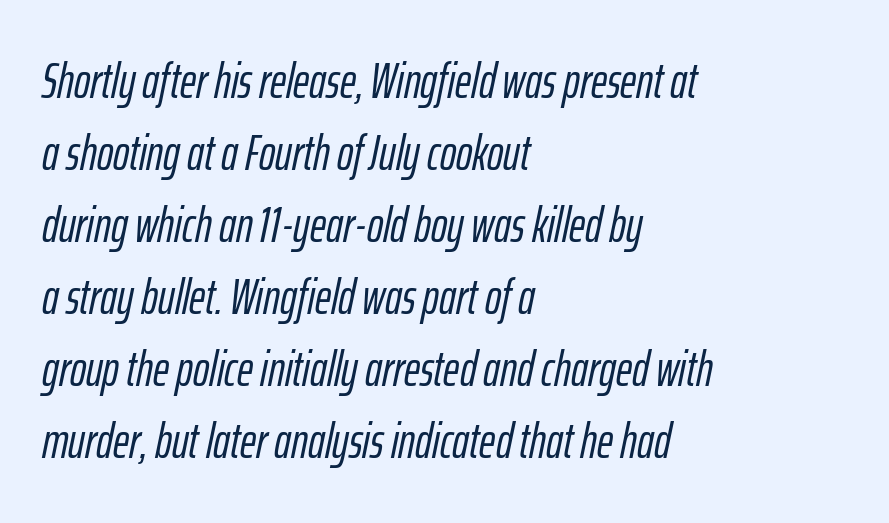
{"italic": "yes", "lean": "right", "slant_degrees": 12, "width": "condensed", "stroke_contrast": "low", "x_height": "medium", "monospaced": "no", "underline": "no", "align": "left", "line_spacing": "normal", "line_spacing_ratio": 1.47, "letter_spacing": "normal", "letter_spacing_em": 0.0, "glyph_px": 49}
